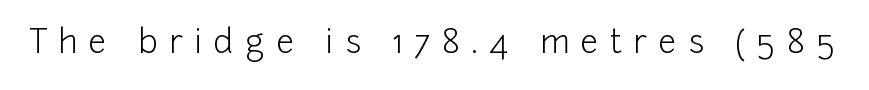
The image shows 32 px light sans-serif type, upright; set unusually wide letter spacing (+0.36 em), not underlined; low stroke contrast and a medium x-height.
